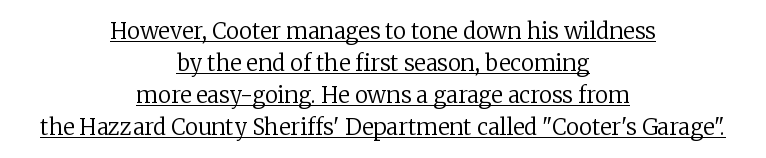
The image shows 22 px text type, upright; set centered, normal line spacing (1.45x), normal letter spacing, underlined.
